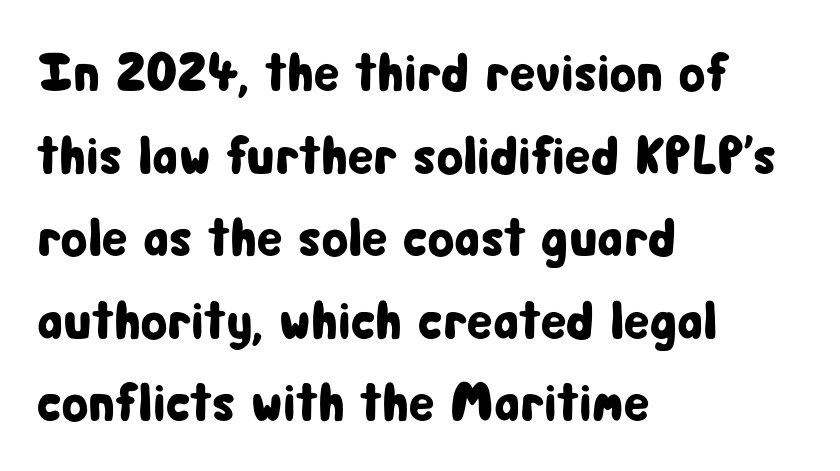
{"serif": "no", "italic": "no", "width": "condensed", "stroke_contrast": "low", "x_height": "medium", "monospaced": "no", "underline": "no", "align": "left", "line_spacing": "normal", "line_spacing_ratio": 1.53, "letter_spacing": "normal", "letter_spacing_em": 0.0, "glyph_px": 54}
